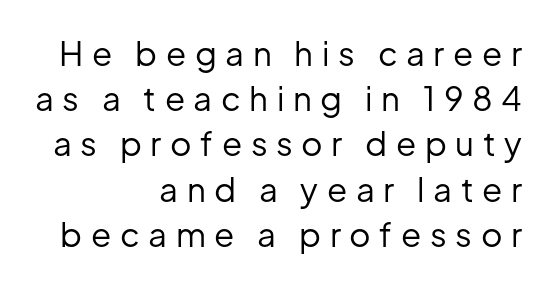
One-word summary of the alignment: right. Inter-character spacing is expanded well beyond the font's built-in metrics. Leading matches the norm, producing a regular column. Do the characters align in a grid? No, the font is proportional. Glance below the letters and you will spot only blank space.
